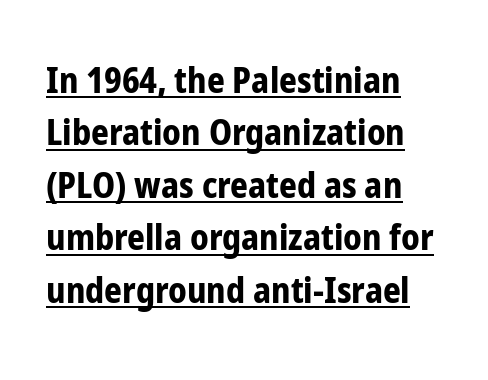
Q: Is the text bold? A: Yes.
Q: Is the text italic (slanted)? A: No, it is upright.
Q: Is the typeface a serif or a sans-serif typeface? A: Sans-serif.
Q: Is the text underlined? A: Yes.
Q: How is the paragraph aligned? A: Left-aligned.
Q: Is the spacing between letters normal or unusually wide? A: Normal.
Q: Is the spacing between lines tight, normal or loose? A: Normal.
Q: Width (condensed, normal, or wide)? A: Condensed.
Q: Stroke contrast? A: Low.
Q: x-height? A: Medium.
Q: Monospaced? A: No.
